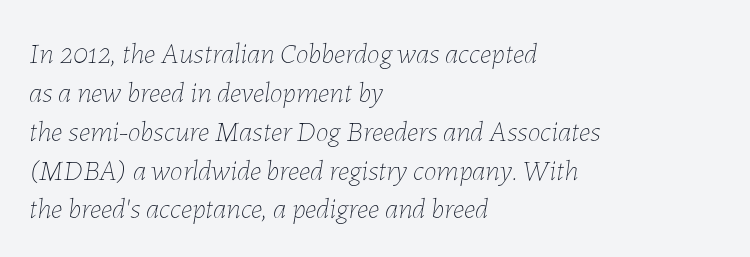
Heaviness? Minimal to ordinary, like unemphasized prose. The passage shown is typed in a proportional face where columns would drift. Inter-character spacing is left at the font's built-in metrics. Is the type slanted? Yes — the strokes lean at a clear angle. Normally led — the rows are evenly, conventionally spaced. One-word summary of the alignment: left.
